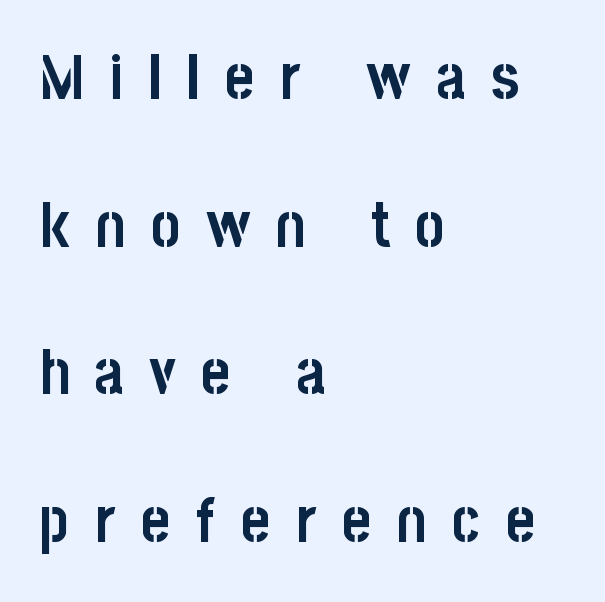
{"serif": "no", "italic": "no", "bold": "yes", "weight": "semibold", "width": "condensed", "stroke_contrast": "low", "x_height": "large", "monospaced": "no", "underline": "no", "align": "left", "line_spacing": "loose", "line_spacing_ratio": 2.38, "letter_spacing": "wide", "letter_spacing_em": 0.41, "glyph_px": 62}
